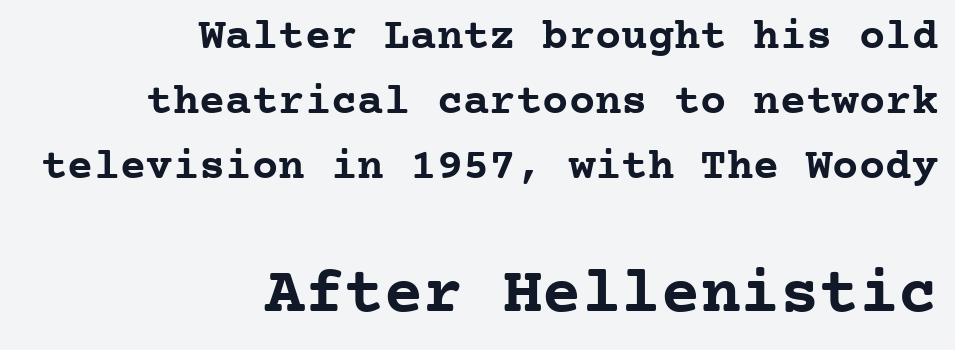
The image shows 66 px semibold serif type, upright, monospaced; set right-aligned, normal line spacing (1.48x), normal letter spacing, not underlined; the second (bottom) block is 1.5x larger; low stroke contrast and a medium x-height.
